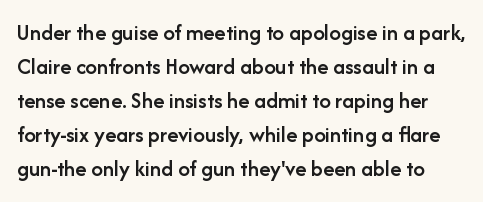
Q: Is the text bold? A: Semi-bold.
Q: Is the text italic (slanted)? A: No, it is upright.
Q: Is the text underlined? A: No.
Q: Is the spacing between letters normal or unusually wide? A: Normal.
Q: Is the spacing between lines tight, normal or loose? A: Normal.
